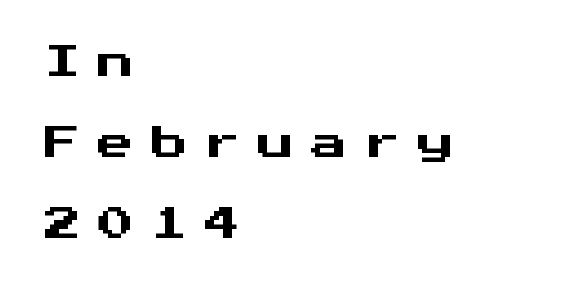
Q: Is the text italic (slanted)? A: No, it is upright.
Q: Is the typeface a serif or a sans-serif typeface? A: Sans-serif.
Q: Is the text underlined? A: No.
Q: How is the paragraph aligned? A: Left-aligned.
Q: Is the spacing between letters normal or unusually wide? A: Unusually wide.
Q: Is the spacing between lines tight, normal or loose? A: Loose.
Q: Width (condensed, normal, or wide)? A: Normal.
Q: Stroke contrast? A: Medium.
Q: x-height? A: Medium.
Q: Monospaced? A: Yes.
